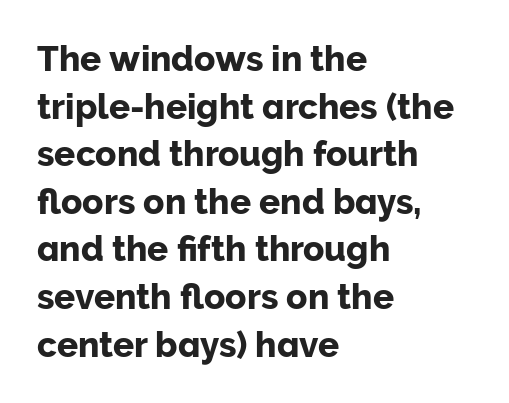
Q: Is the text italic (slanted)? A: No, it is upright.
Q: Is the typeface a serif or a sans-serif typeface? A: Sans-serif.
Q: Is the text underlined? A: No.
Q: How is the paragraph aligned? A: Left-aligned.
Q: Is the spacing between letters normal or unusually wide? A: Normal.
Q: Is the spacing between lines tight, normal or loose? A: Normal.
Q: Width (condensed, normal, or wide)? A: Normal.
Q: Stroke contrast? A: Low.
Q: x-height? A: Medium.
Q: Monospaced? A: No.
